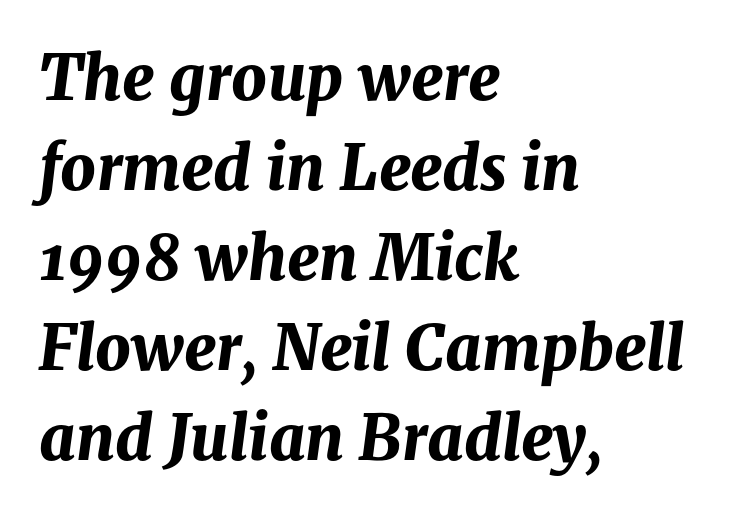
This sample uses an oblique cut, with every glyph tilted off the vertical. These lines are rendered in a variable-pitch font. Thick stems and heavy bowls — unmistakably bold. Honestly, the row spacing looks completely unremarkable.
